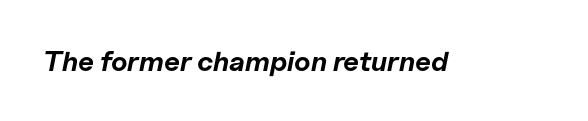
The image shows 28 px bold type, italic (leaning right); set normal letter spacing, not underlined; low stroke contrast and a medium x-height.
